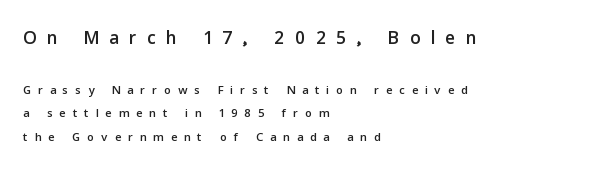
The image shows 26 px text type, upright; set left-aligned, normal line spacing (1.38x), unusually wide letter spacing (+0.42 em), not underlined; the first (top) block is 1.53x larger.
